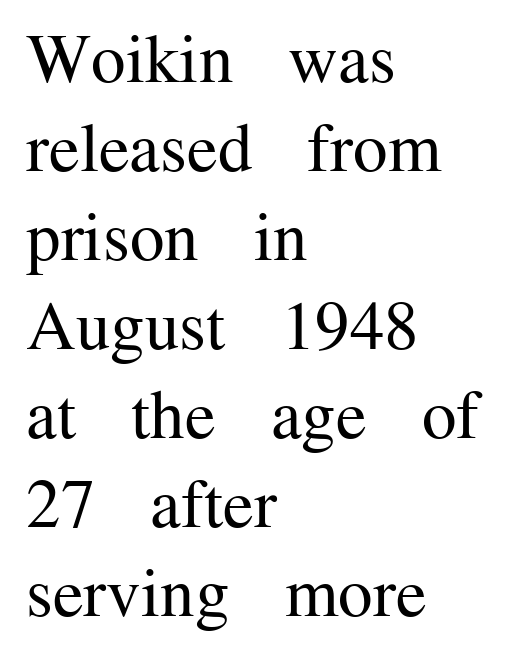
{"serif": "yes", "italic": "no", "bold": "no", "weight": "regular", "width": "normal", "stroke_contrast": "medium", "x_height": "medium", "monospaced": "no", "underline": "no", "align": "left", "line_spacing": "normal", "line_spacing_ratio": 1.29, "letter_spacing": "normal", "letter_spacing_em": 0.0, "glyph_px": 69}
